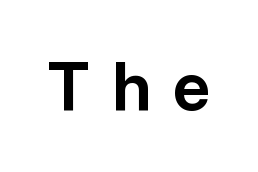
The image shows 67 px bold sans-serif type, upright; set unusually wide letter spacing (+0.33 em), not underlined; low stroke contrast and a medium x-height.
